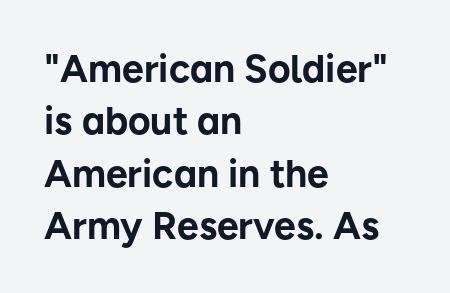
{"serif": "no", "italic": "no", "bold": "yes", "weight": "bold", "width": "normal", "stroke_contrast": "low", "x_height": "medium", "monospaced": "no", "underline": "no", "align": "left", "line_spacing": "normal", "line_spacing_ratio": 1.34, "letter_spacing": "normal", "letter_spacing_em": 0.0, "glyph_px": 39}
